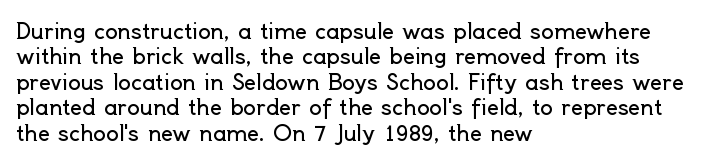
A bare baseline throughout the passage. Line beginnings align vertically; line endings do not. This sample uses plain, unmodified letter spacing. Posture: straight, roman, zero tilt. Is this a heavy cut? Hardly; it is regular or lighter.
